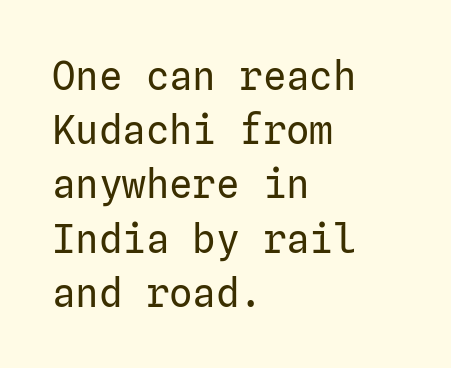
{"serif": "no", "italic": "no", "bold": "no", "weight": "regular", "width": "normal", "stroke_contrast": "low", "x_height": "medium", "underline": "no", "align": "left", "line_spacing": "normal", "line_spacing_ratio": 1.39, "letter_spacing": "normal", "letter_spacing_em": 0.0, "glyph_px": 39}
